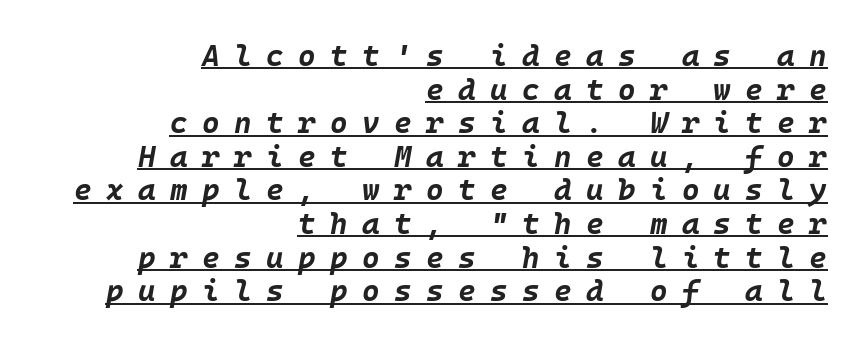
Q: Is the text bold? A: Yes.
Q: Is the text italic (slanted)? A: Yes, it leans right by about 10 degrees.
Q: Is the text underlined? A: Yes.
Q: How is the paragraph aligned? A: Right-aligned.
Q: Is the spacing between letters normal or unusually wide? A: Unusually wide.
Q: Is the spacing between lines tight, normal or loose? A: Tight.
Q: Width (condensed, normal, or wide)? A: Normal.
Q: Stroke contrast? A: Low.
Q: x-height? A: Large.
